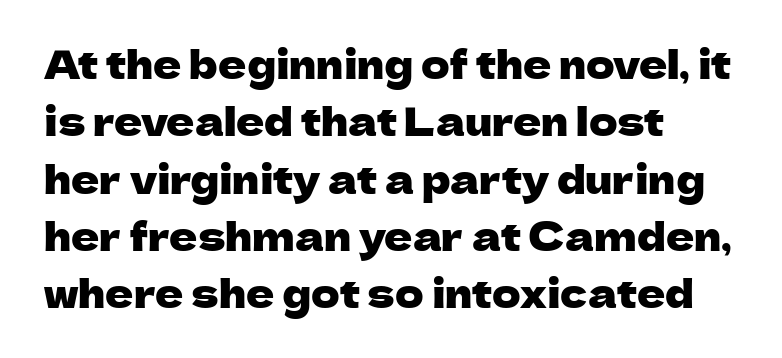
Unlike a traditional serif, this face leaves its strokes unadorned. Does the lettering tilt? It doesn't — this is upright. Is the block centered? No — it sits flush against the left margin. The foot of each line stays bare and open. Reading down the column, the eye jumps a familiar distance to each next line. Tracking value appears to be zero — textbook default spacing.
